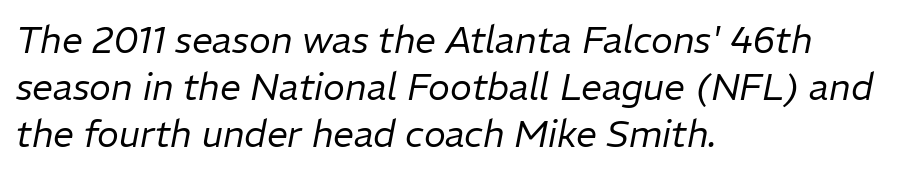
The image shows 37 px regular-weight type, italic (leaning right); set left-aligned, normal line spacing (1.27x), normal letter spacing, not underlined; low stroke contrast and a medium x-height.
